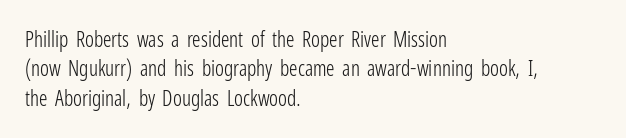
A clean baseline with only descenders dipping below it. If you drew a line through each stem, it would be perfectly vertical. Honestly, the row spacing looks completely unremarkable. Is this a heavy cut? Hardly; it is regular or lighter.
